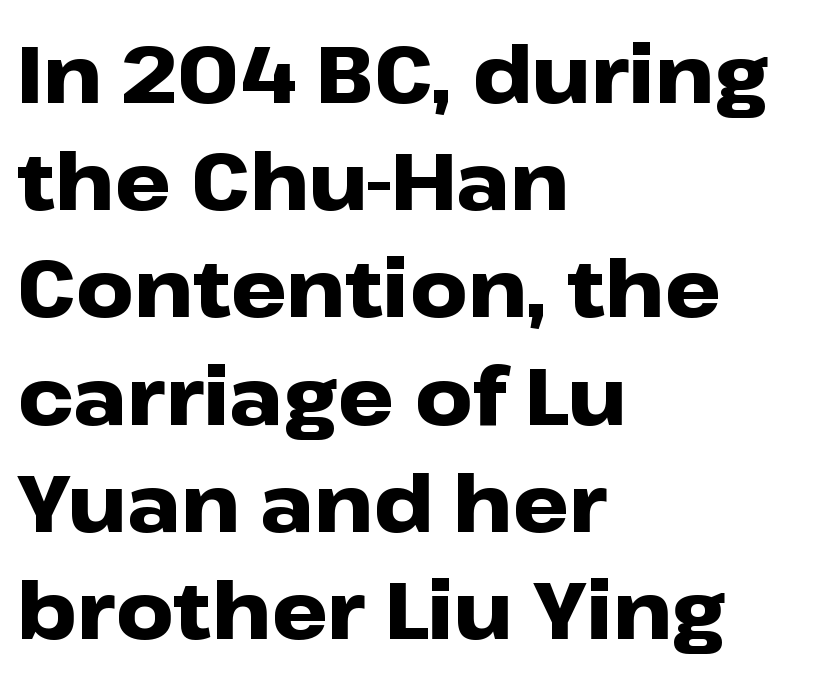
Are there feet on the stems? There aren't — it's a sans. Normally led — the rows are evenly, conventionally spaced. Rendered with straight, roman letterforms. Compared with a centered layout, this one pins lines to the left instead.
